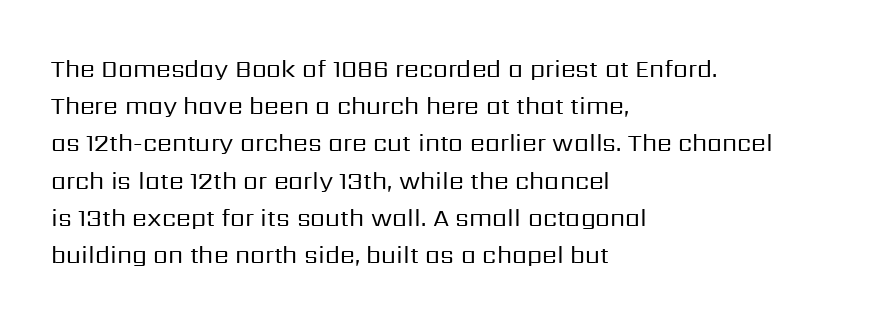
The image shows 24 px text type, upright; set left-aligned, normal line spacing (1.55x), normal letter spacing, not underlined.
